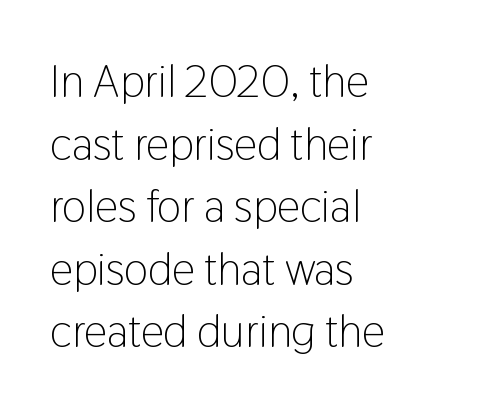
Q: Is the text bold? A: No.
Q: Is the text italic (slanted)? A: No, it is upright.
Q: Is the typeface a serif or a sans-serif typeface? A: Sans-serif.
Q: Is the text underlined? A: No.
Q: How is the paragraph aligned? A: Left-aligned.
Q: Is the spacing between letters normal or unusually wide? A: Normal.
Q: Is the spacing between lines tight, normal or loose? A: Normal.
Q: Width (condensed, normal, or wide)? A: Condensed.
Q: Stroke contrast? A: Low.
Q: x-height? A: Medium.
Q: Monospaced? A: No.
